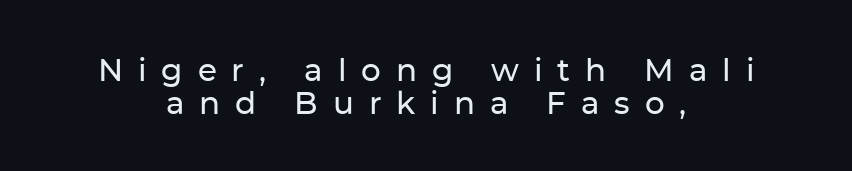
The image shows 31 px sans-serif type, upright; set centered, tight line spacing (1.06x), unusually wide letter spacing (+0.48 em), not underlined; low stroke contrast and a medium x-height.
